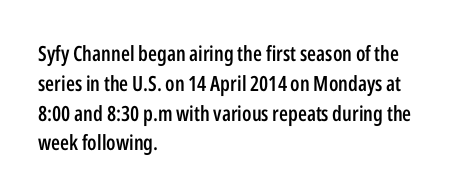
Q: Is the text bold? A: Semi-bold.
Q: Is the text italic (slanted)? A: No, it is upright.
Q: Is the text underlined? A: No.
Q: How is the paragraph aligned? A: Left-aligned.
Q: Is the spacing between letters normal or unusually wide? A: Normal.
Q: Is the spacing between lines tight, normal or loose? A: Normal.
